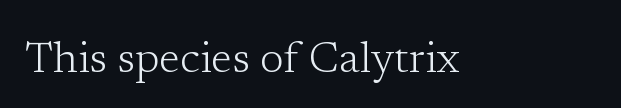
{"serif": "yes", "italic": "no", "bold": "no", "weight": "light", "width": "normal", "stroke_contrast": "low", "x_height": "medium", "monospaced": "no", "underline": "no", "letter_spacing": "normal", "letter_spacing_em": 0.0, "glyph_px": 43}
